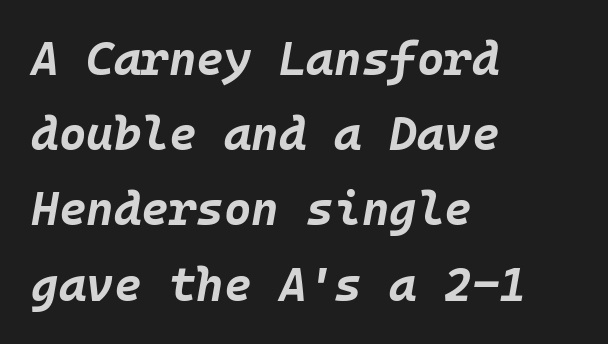
The image shows 47 px bold type, italic (leaning right), monospaced; set left-aligned, normal line spacing (1.6x), normal letter spacing, not underlined; low stroke contrast and a large x-height.
